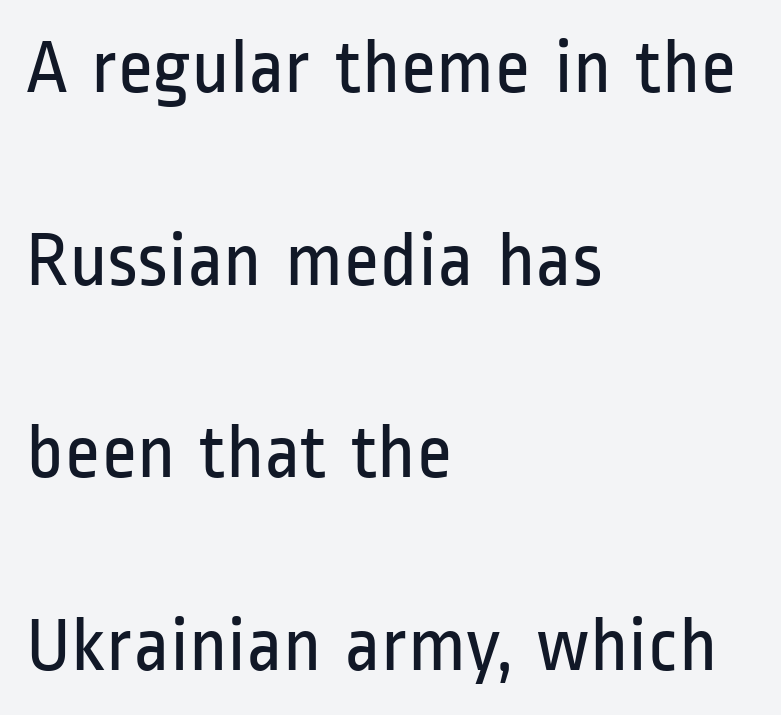
The image shows 78 px regular-weight, condensed sans-serif type, upright; set left-aligned, loose line spacing (2.47x), normal letter spacing, not underlined; low stroke contrast and a medium x-height.
